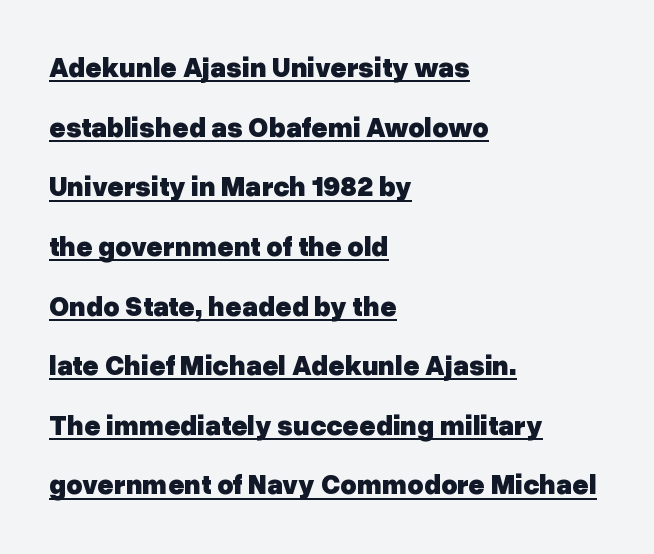
The image shows 28 px heavy sans-serif type, upright; set left-aligned, loose line spacing (2.13x), normal letter spacing, underlined; low stroke contrast and a medium x-height.
